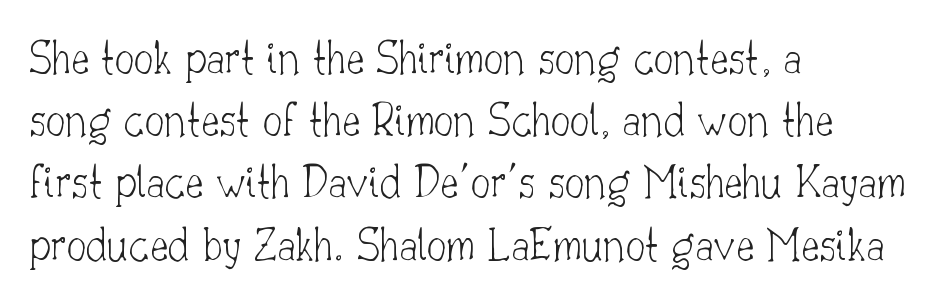
The letters stand straight up with perfectly vertical stems. Tracking value appears to be zero — textbook default spacing. The lines in this sample share a left origin and differ only in where they stop. No word sits above an underline. Stems here are at most as thick as an everyday book face. Little horizontal feet cap the strokes, marking this as serif type.
